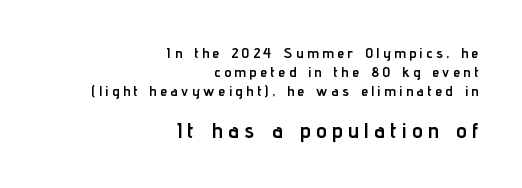
Q: Is the text bold? A: Yes.
Q: Is the text italic (slanted)? A: No, it is upright.
Q: Is the text underlined? A: No.
Q: How is the paragraph aligned? A: Right-aligned.
Q: Is the spacing between letters normal or unusually wide? A: Unusually wide.
Q: Is the spacing between lines tight, normal or loose? A: Normal.
Q: Which block of text is set in a larger size, the first (top) or the second (bottom)? A: The second (bottom) one.
